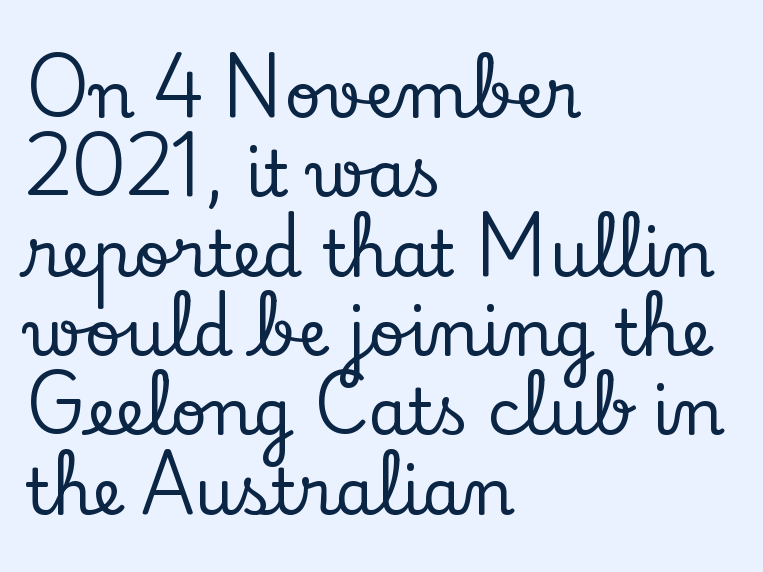
{"italic": "no", "width": "normal", "stroke_contrast": "low", "x_height": "small", "monospaced": "no", "underline": "no", "align": "left", "line_spacing_ratio": 1.24, "letter_spacing": "normal", "letter_spacing_em": 0.0, "glyph_px": 64}
